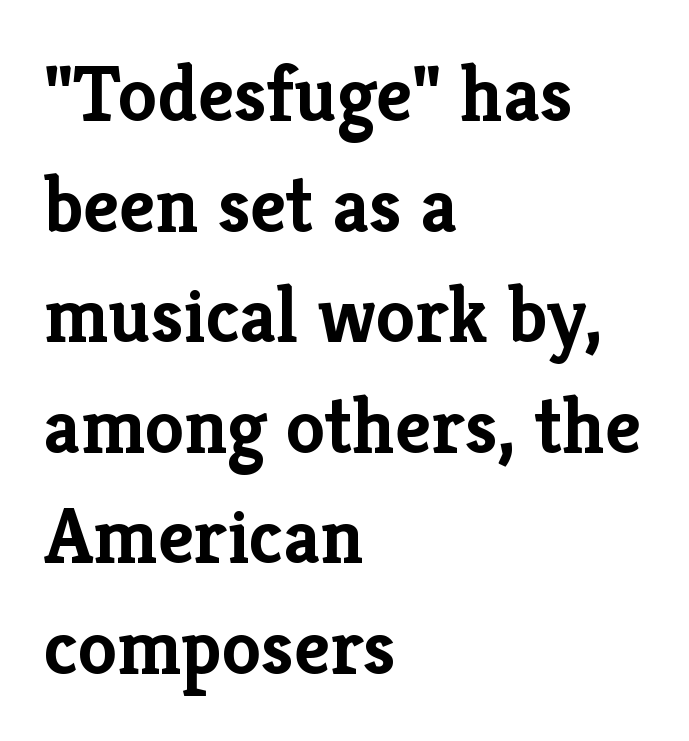
In terms of leading, this rendering sits right in the middle. Stroke terminals: seriffed. The font's upright variant was chosen for this text. Honestly, the letter spacing is just normal — you wouldn't notice it. Any mark beneath the type? The region is blank. The passage shown is typed in a proportional face where columns would drift.
